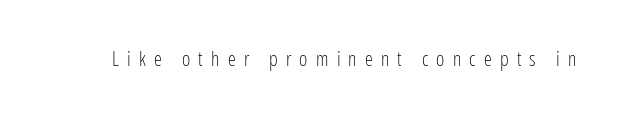
Q: Is the text bold? A: No.
Q: Is the text italic (slanted)? A: No, it is upright.
Q: Is the text underlined? A: No.
Q: Is the spacing between letters normal or unusually wide? A: Unusually wide.
